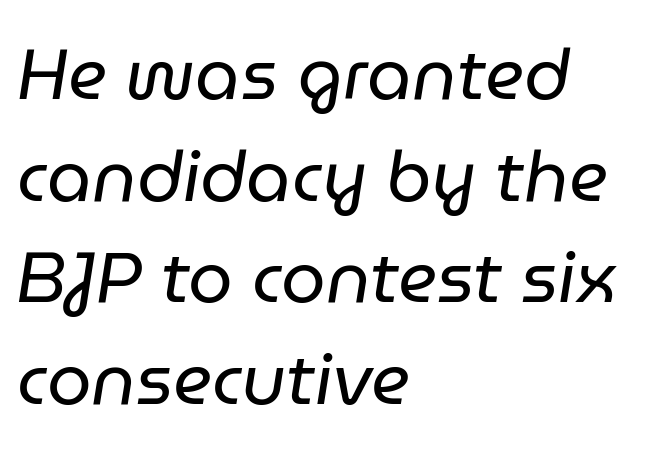
If you drew a ruler down the left edge, every line would touch it. Rendered with sloped, italic letterforms. The letterforms sit at book weight or below. The foot of each line stays bare and open.
